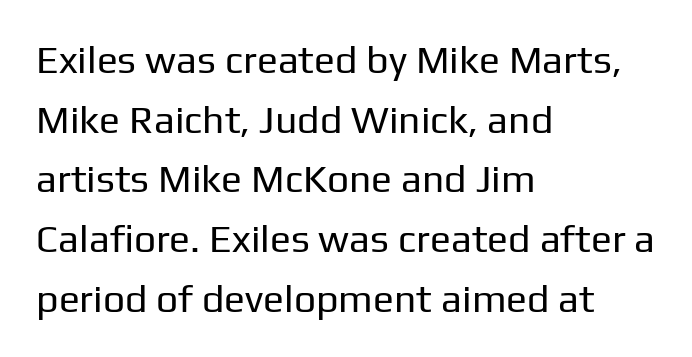
The image shows 39 px regular-weight sans-serif type, upright; set left-aligned, normal line spacing (1.53x), normal letter spacing, not underlined; low stroke contrast and a medium x-height.
